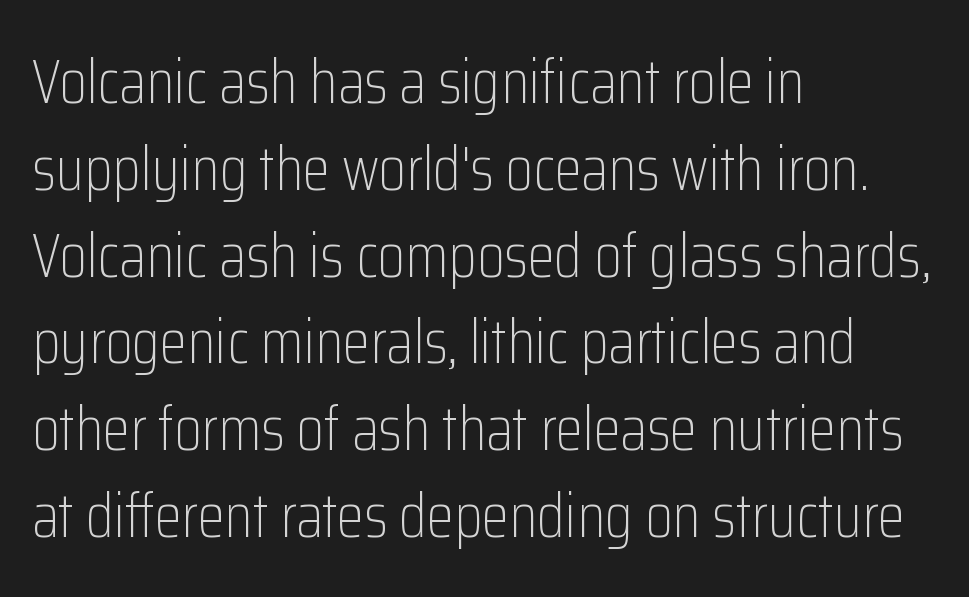
{"serif": "no", "italic": "no", "bold": "no", "weight": "light", "width": "condensed", "stroke_contrast": "low", "x_height": "medium", "monospaced": "no", "underline": "no", "align": "left", "line_spacing": "normal", "line_spacing_ratio": 1.4, "letter_spacing": "normal", "letter_spacing_em": 0.0, "glyph_px": 62}
